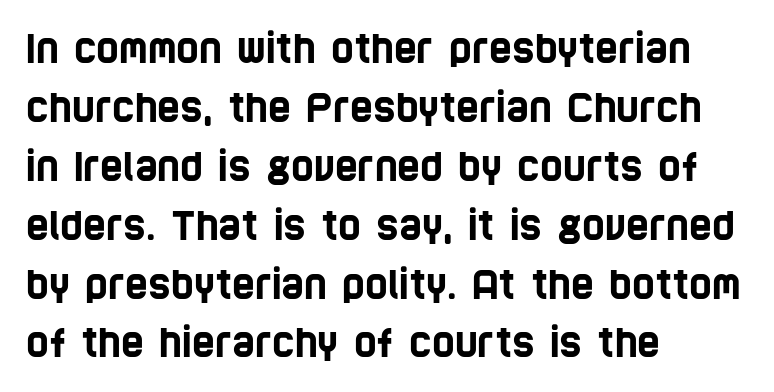
{"serif": "no", "width": "condensed", "stroke_contrast": "low", "x_height": "large", "monospaced": "no", "underline": "no", "align": "left", "line_spacing": "normal", "line_spacing_ratio": 1.51, "letter_spacing": "normal", "letter_spacing_em": 0.0, "glyph_px": 39}
